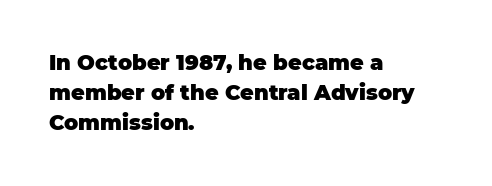
The image shows 21 px bold type, upright; set left-aligned, normal line spacing (1.43x), normal letter spacing, not underlined.
